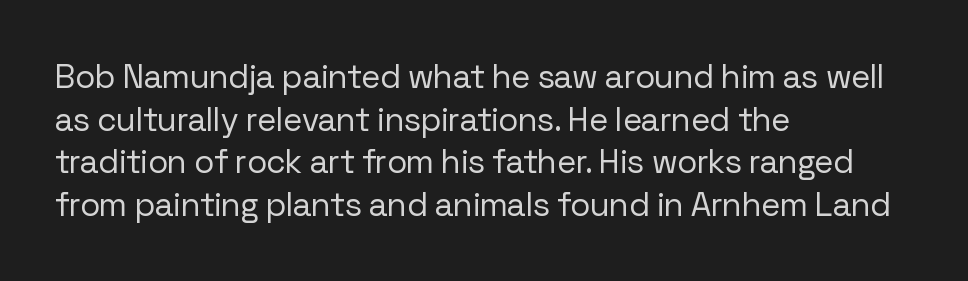
{"serif": "no", "italic": "no", "bold": "no", "weight": "regular", "width": "normal", "stroke_contrast": "low", "x_height": "medium", "monospaced": "no", "underline": "no", "align": "left", "line_spacing": "normal", "line_spacing_ratio": 1.29, "letter_spacing": "normal", "letter_spacing_em": 0.0, "glyph_px": 33}
